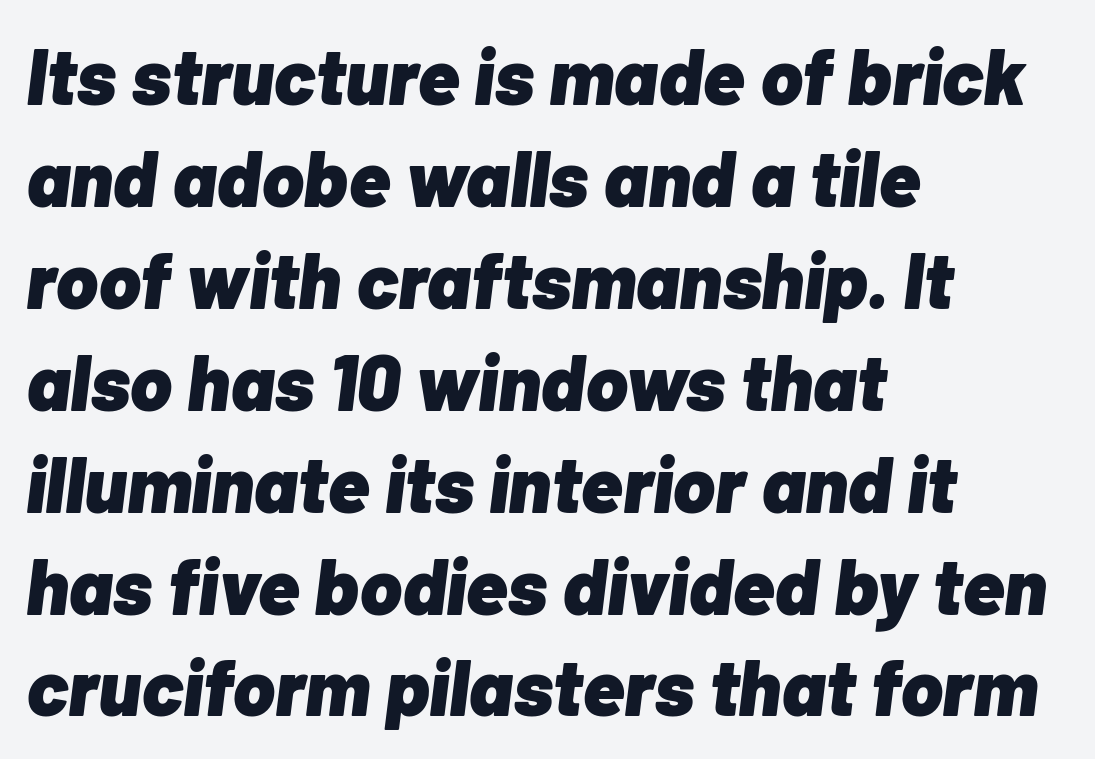
The image shows 79 px heavy type, italic (leaning right); set left-aligned, normal line spacing (1.29x), normal letter spacing, not underlined; low stroke contrast and a medium x-height.
